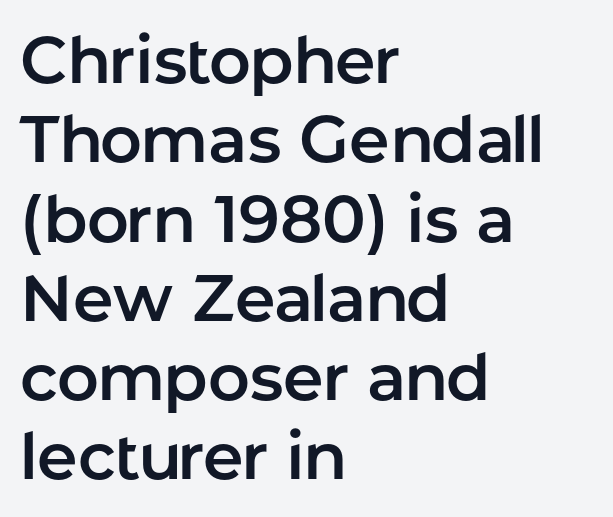
The image shows 65 px sans-serif type, upright; set left-aligned, line spacing 1.22x, normal letter spacing, not underlined; low stroke contrast and a medium x-height.
